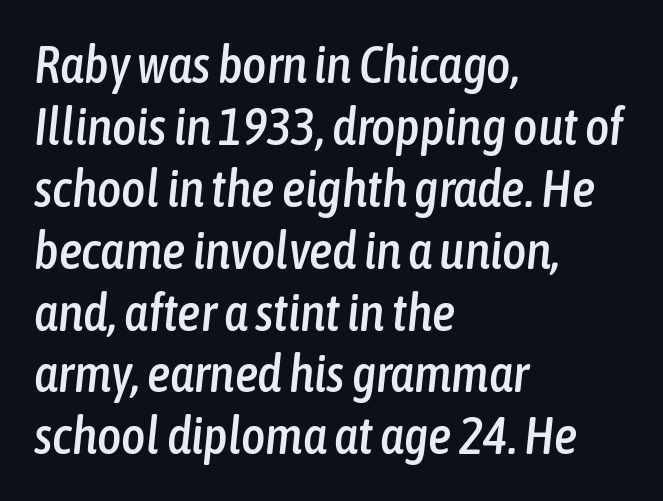
The glyphs look as if they've been sheared to an angle. The compositor pushed each line to the left boundary. Inter-character spacing is left at the font's built-in metrics. Looks like regular typesetting: each glyph gets only the width it needs. Anything drawn beneath the words? Only blank space.
